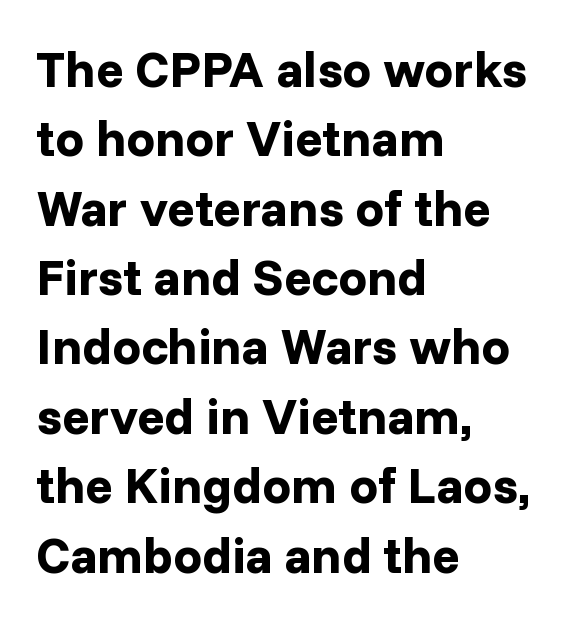
Visually the block forms a straight wall on the left and a jagged coastline on the right. Honestly, there is no underline to notice here at all. Horizontal bands of white between lines are of average thickness. Classification — sans serif. The glyphs have the mass of a bold cut.
